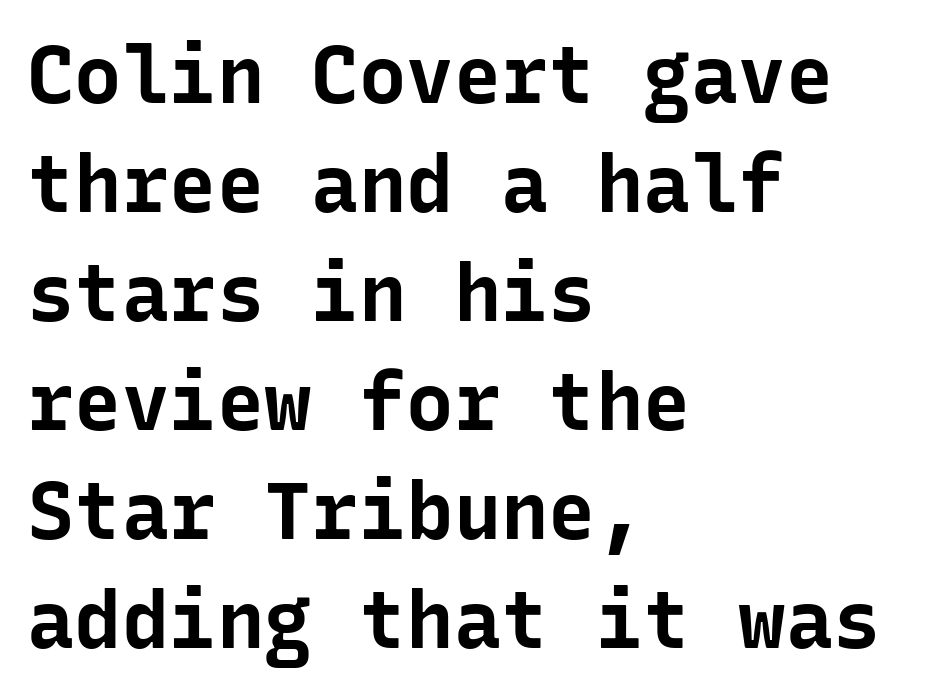
The image shows 79 px bold sans-serif type, upright, monospaced; set left-aligned, normal line spacing (1.38x), normal letter spacing, not underlined; low stroke contrast and a medium x-height.
